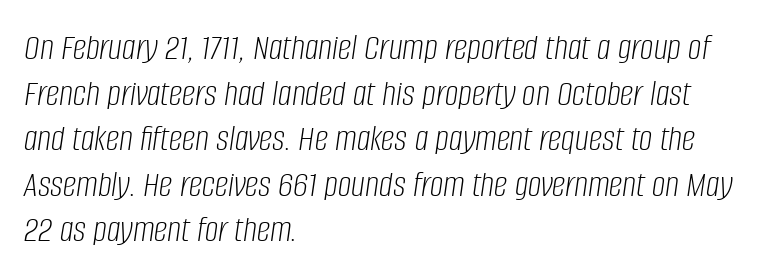
How are the letters spaced? Ordinarily, with no added tracking. No heavy texture on the line: the type isn't bold. These lines were composed using italics. The text block is weighted toward the left margin, trailing off unevenly rightward. Type without underlining.
